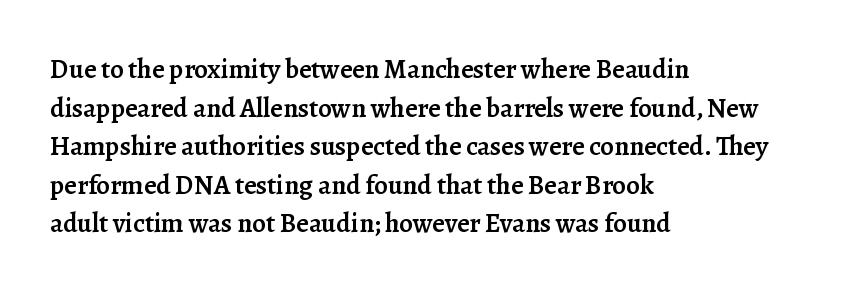
The image shows 27 px text type, upright; set left-aligned, normal line spacing (1.43x), normal letter spacing, not underlined.
